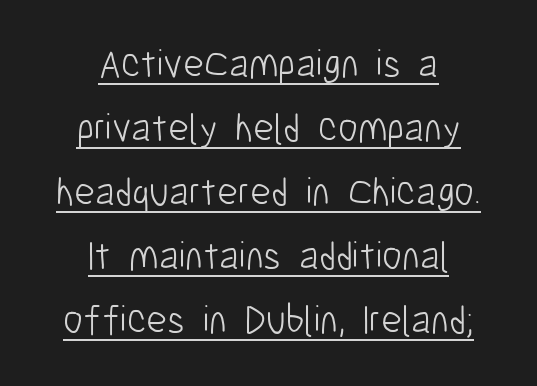
The image shows 40 px light, condensed sans-serif type, upright; set centered, normal line spacing (1.6x), normal letter spacing, underlined; low stroke contrast and a medium x-height.
